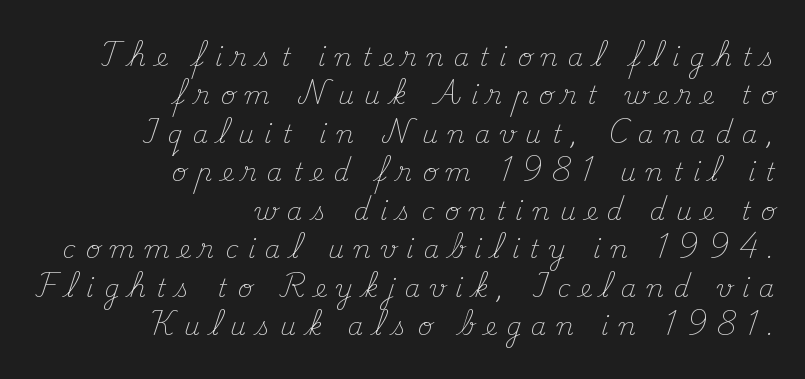
{"bold": "no", "underline": "no", "align": "right", "line_spacing": "normal", "line_spacing_ratio": 1.54, "letter_spacing": "wide", "letter_spacing_em": 0.4, "glyph_px": 25}
